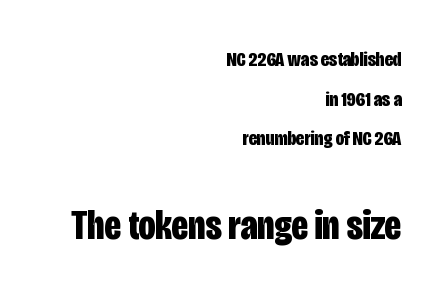
The strip under each line holds only bare page. You get the small type first, then a jump to larger type. Letter spacing: default. A flush-right, rag-left setting is used for this passage.
